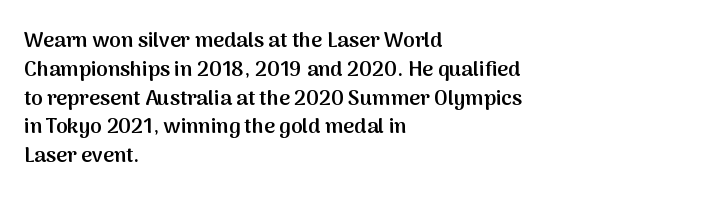
Q: Is the text bold? A: Semi-bold.
Q: Is the text italic (slanted)? A: No, it is upright.
Q: Is the text underlined? A: No.
Q: How is the paragraph aligned? A: Left-aligned.
Q: Is the spacing between letters normal or unusually wide? A: Normal.
Q: Is the spacing between lines tight, normal or loose? A: Normal.
